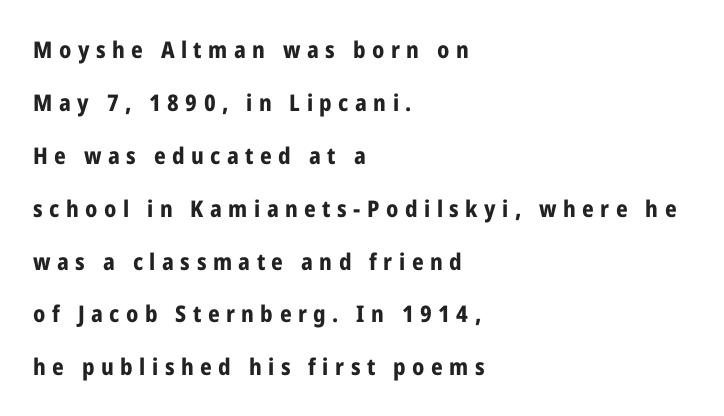
The image shows 23 px bold type, upright; set left-aligned, loose line spacing (2.3x), unusually wide letter spacing (+0.28 em), not underlined.
